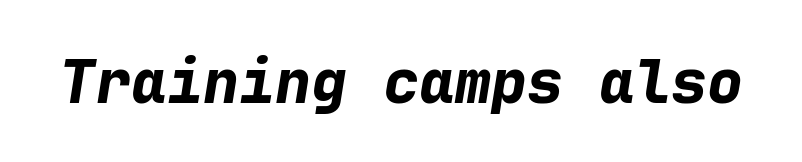
{"italic": "yes", "lean": "right", "slant_degrees": 9, "bold": "yes", "weight": "bold", "width": "normal", "stroke_contrast": "low", "x_height": "medium", "monospaced": "yes", "underline": "no", "letter_spacing": "normal", "letter_spacing_em": 0.0, "glyph_px": 60}
